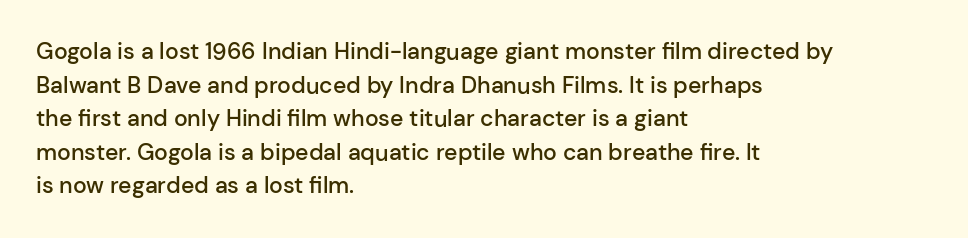
Is there any slant? The stems are plumb. Decoration check: the copy has no underline. Nothing unusual about the tracking: characters are spaced as the font intends. What weight is shown? A semibold, between regular and bold. The setting favours the left margin, as ordinary paragraphs usually do.
